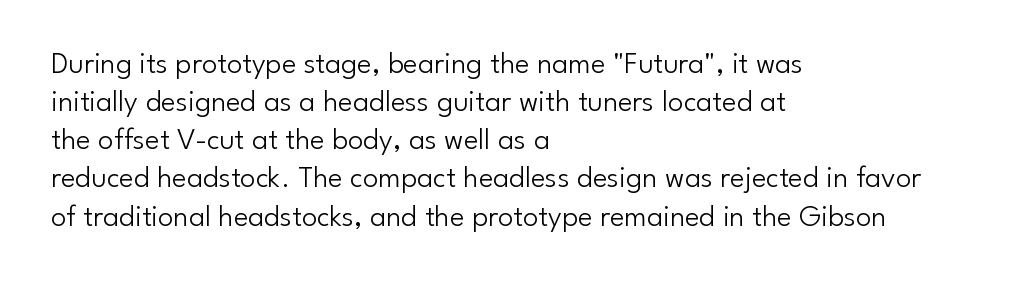
{"serif": "no", "italic": "no", "bold": "no", "weight": "light", "width": "normal", "stroke_contrast": "low", "x_height": "small", "monospaced": "no", "underline": "no", "align": "left", "line_spacing_ratio": 1.23, "letter_spacing": "normal", "letter_spacing_em": 0.0, "glyph_px": 31}
